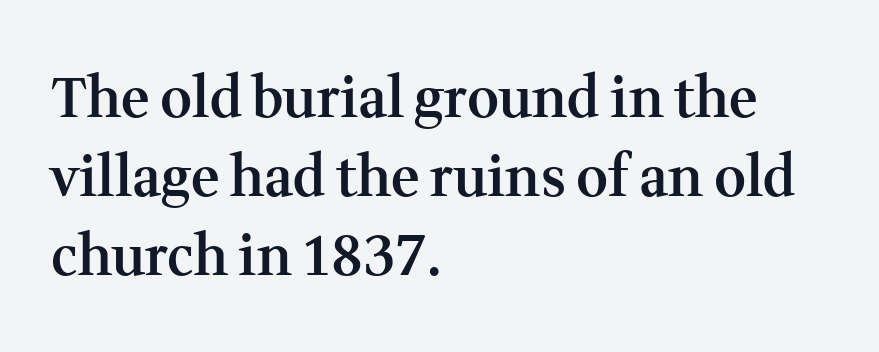
{"serif": "yes", "italic": "no", "bold": "semi", "weight": "semibold", "width": "normal", "stroke_contrast": "medium", "x_height": "medium", "monospaced": "no", "underline": "no", "align": "left", "line_spacing": "normal", "line_spacing_ratio": 1.44, "letter_spacing": "normal", "letter_spacing_em": 0.0, "glyph_px": 55}
